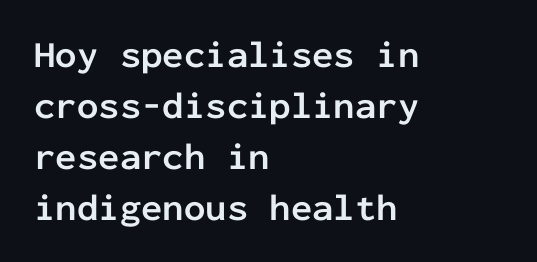
{"serif": "no", "italic": "no", "bold": "yes", "weight": "semibold", "width": "normal", "stroke_contrast": "low", "x_height": "medium", "monospaced": "yes", "underline": "no", "align": "left", "line_spacing": "normal", "line_spacing_ratio": 1.34, "letter_spacing": "normal", "letter_spacing_em": 0.0, "glyph_px": 38}
